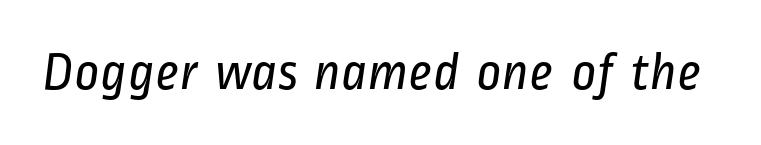
Grotesque or geometric, the face here clearly has no serifs. Characters follow at the spacing the type designer built in. A bare baseline throughout the passage. Caption: face not bold, strokes unweighted. Proportional: the letters do not fall into vertical columns.
